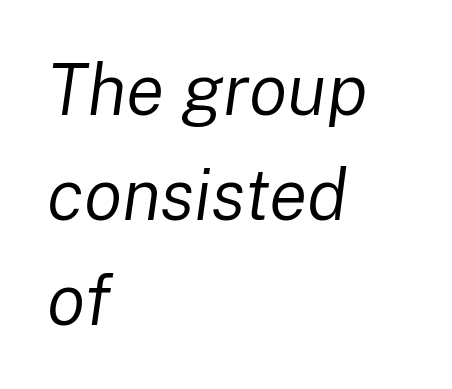
Q: Is the text bold? A: No.
Q: Is the text italic (slanted)? A: Yes, it leans right by about 8 degrees.
Q: Is the text underlined? A: No.
Q: How is the paragraph aligned? A: Left-aligned.
Q: Is the spacing between letters normal or unusually wide? A: Normal.
Q: Is the spacing between lines tight, normal or loose? A: Normal.
Q: Width (condensed, normal, or wide)? A: Normal.
Q: Stroke contrast? A: Low.
Q: x-height? A: Medium.
Q: Monospaced? A: No.
